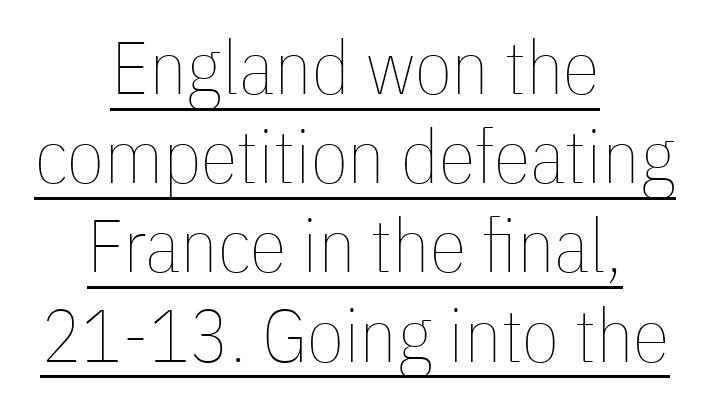
{"italic": "no", "bold": "no", "weight": "thin", "width": "condensed", "stroke_contrast": "low", "x_height": "medium", "monospaced": "no", "underline": "yes", "align": "center", "line_spacing_ratio": 1.19, "letter_spacing": "normal", "letter_spacing_em": 0.0, "glyph_px": 75}
